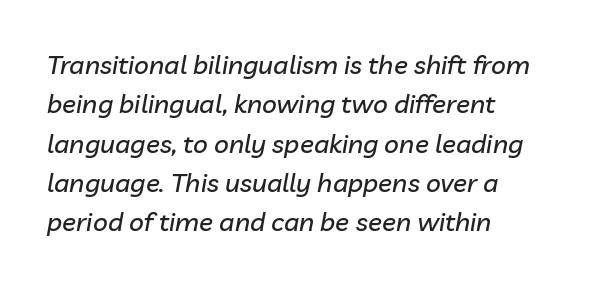
Q: Is the text italic (slanted)? A: Yes, it leans right by about 10 degrees.
Q: Is the text underlined? A: No.
Q: How is the paragraph aligned? A: Left-aligned.
Q: Is the spacing between letters normal or unusually wide? A: Normal.
Q: Is the spacing between lines tight, normal or loose? A: Normal.
